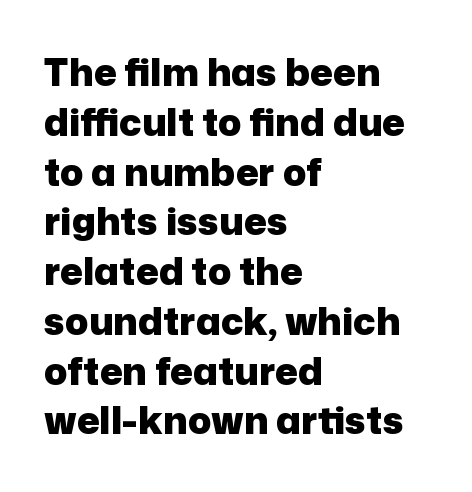
The setting favours the left margin, as ordinary paragraphs usually do. A clean baseline with only descenders dipping below it. Designer's note — italics off, roman on. Nothing unusual about the tracking: characters are spaced as the font intends. A typesetter would call this proportional, since set widths differ per character.
